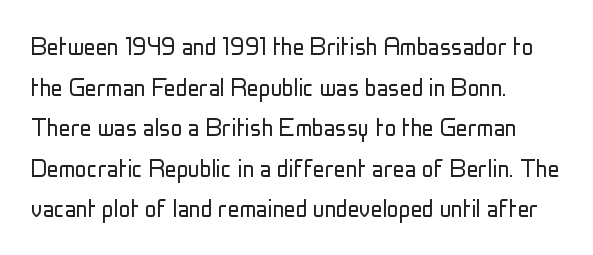
The image shows 29 px light, condensed sans-serif type, upright; set left-aligned, normal line spacing (1.4x), normal letter spacing, not underlined; low stroke contrast and a medium x-height.
